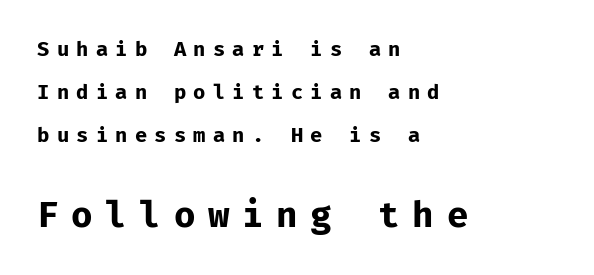
Quick note: not italic, upright. How heavy is the stroke? Heavy — this is a bold. Someone cranked the tracking dial way up on this one. The paragraph shown leans on its left margin.
